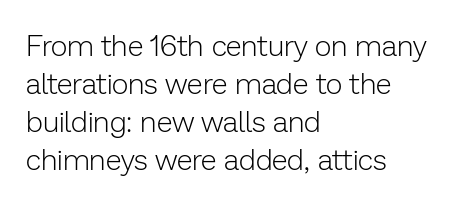
The image shows 29 px light sans-serif type, upright; set left-aligned, normal line spacing (1.31x), normal letter spacing, not underlined; low stroke contrast and a medium x-height.
